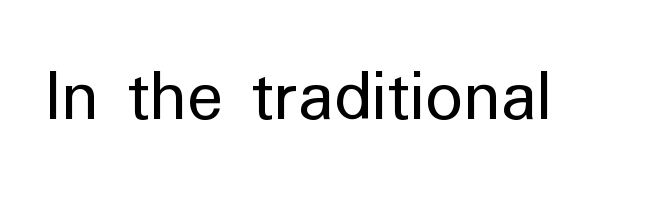
The image shows 75 px regular-weight sans-serif type, upright; set normal letter spacing, not underlined; low stroke contrast and a medium x-height.
